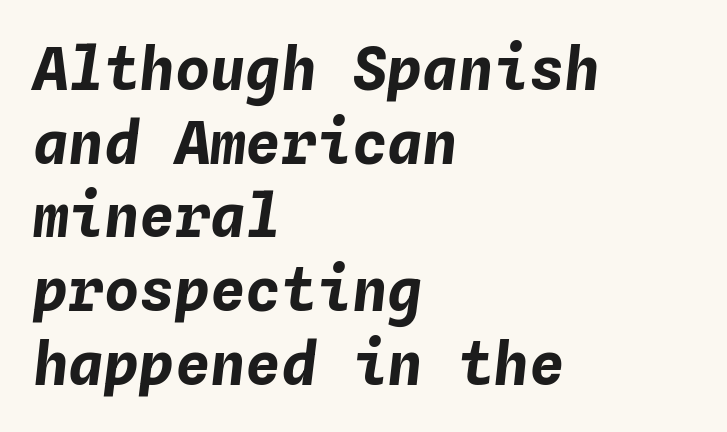
{"italic": "yes", "lean": "right", "slant_degrees": 4, "bold": "yes", "weight": "bold", "width": "normal", "stroke_contrast": "low", "x_height": "medium", "monospaced": "yes", "underline": "no", "align": "left", "line_spacing": "normal", "line_spacing_ratio": 1.25, "letter_spacing": "normal", "letter_spacing_em": 0.0, "glyph_px": 59}
